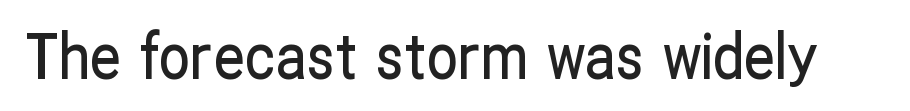
Q: Is the text italic (slanted)? A: No, it is upright.
Q: Is the typeface a serif or a sans-serif typeface? A: Sans-serif.
Q: Is the text underlined? A: No.
Q: Is the spacing between letters normal or unusually wide? A: Normal.
Q: Width (condensed, normal, or wide)? A: Condensed.
Q: Stroke contrast? A: Low.
Q: x-height? A: Medium.
Q: Monospaced? A: No.
